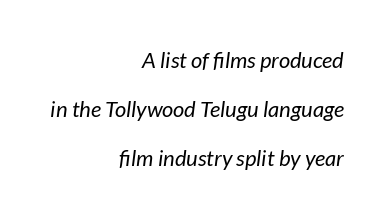
Q: Is the text bold? A: No.
Q: Is the text italic (slanted)? A: Yes, it leans right by about 7 degrees.
Q: Is the text underlined? A: No.
Q: How is the paragraph aligned? A: Right-aligned.
Q: Is the spacing between letters normal or unusually wide? A: Normal.
Q: Is the spacing between lines tight, normal or loose? A: Loose.
